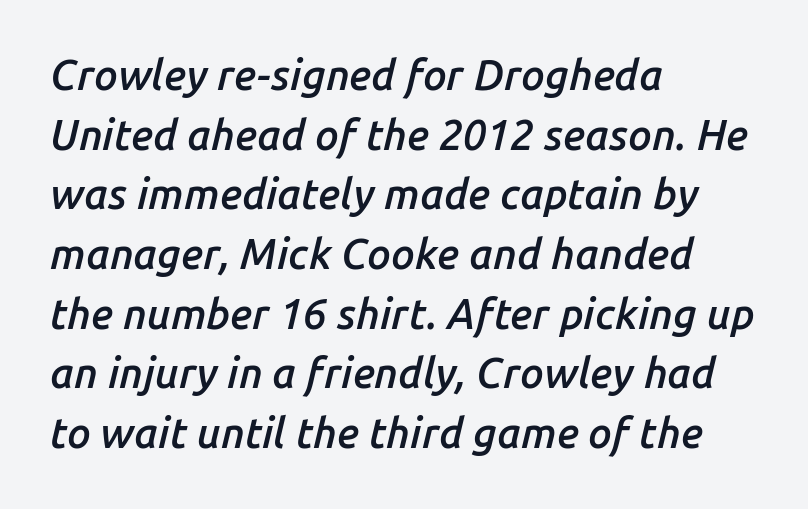
The image shows 42 px semibold type, italic (leaning right); set left-aligned, normal line spacing (1.42x), normal letter spacing, not underlined; low stroke contrast and a medium x-height.
